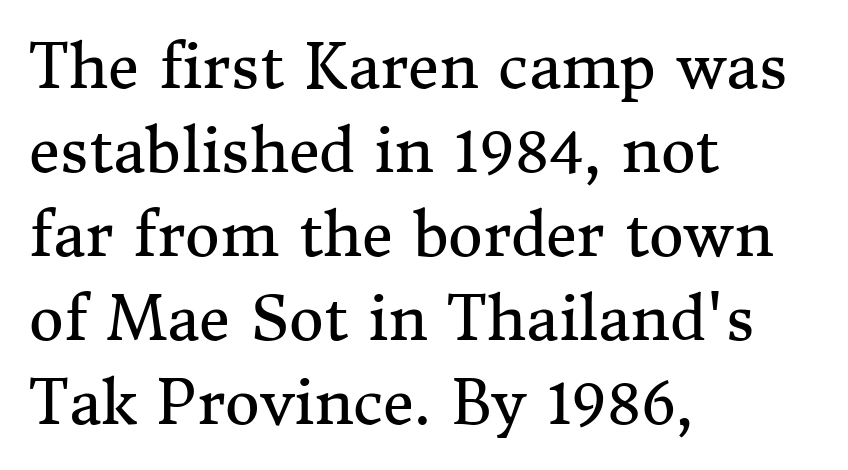
The image shows 60 px regular-weight serif type, upright; set left-aligned, normal line spacing (1.4x), normal letter spacing, not underlined; medium stroke contrast and a medium x-height.
